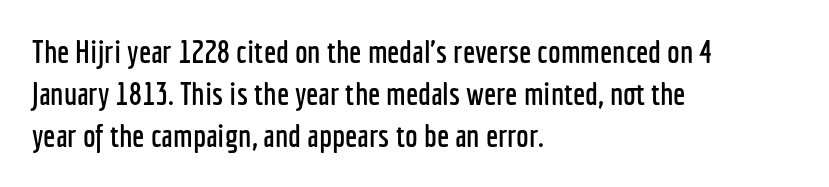
The image shows 32 px condensed sans-serif type, upright; set left-aligned, normal line spacing (1.32x), normal letter spacing, not underlined; low stroke contrast and a medium x-height.
